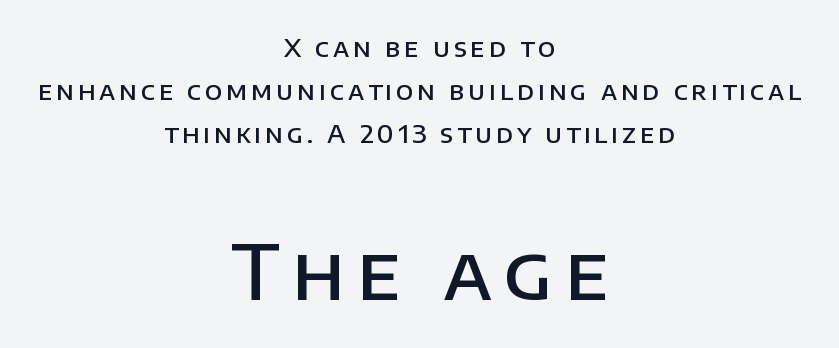
The image shows 76 px semibold sans-serif type, upright; set centered, line spacing 1.72x, not underlined; the second (bottom) block is 3.04x larger; low stroke contrast and a large x-height.
